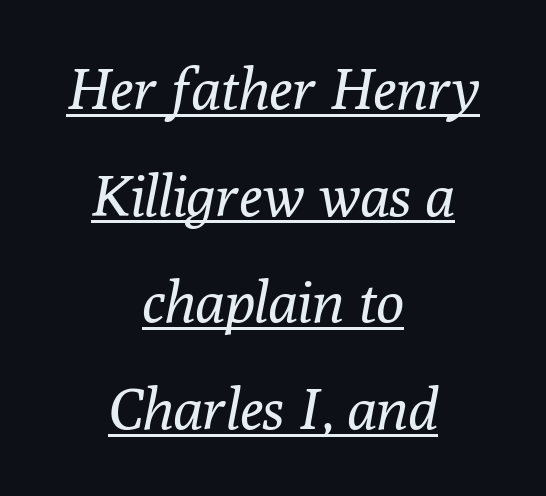
{"serif": "yes", "italic": "yes", "lean": "right", "slant_degrees": 10, "bold": "no", "weight": "regular", "width": "normal", "stroke_contrast": "low", "x_height": "medium", "monospaced": "no", "underline": "yes", "align": "center", "line_spacing_ratio": 1.84, "letter_spacing": "normal", "letter_spacing_em": 0.0, "glyph_px": 58}
